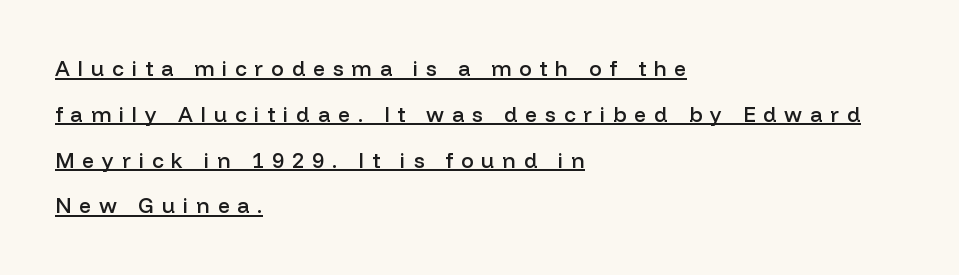
{"italic": "no", "bold": "semi", "underline": "yes", "align": "left", "line_spacing": "loose", "line_spacing_ratio": 2.18, "letter_spacing": "wide", "letter_spacing_em": 0.38, "glyph_px": 21}
